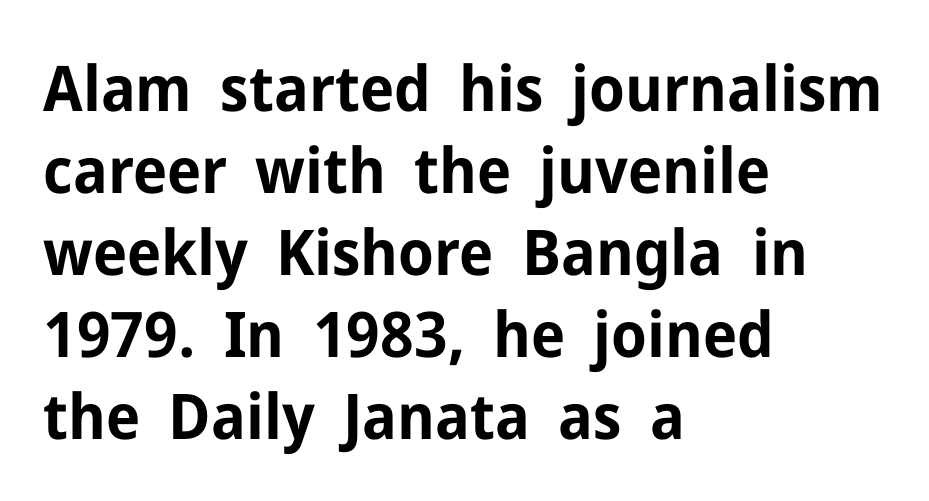
{"serif": "no", "italic": "no", "bold": "yes", "weight": "bold", "width": "normal", "stroke_contrast": "low", "x_height": "medium", "monospaced": "no", "underline": "no", "align": "left", "line_spacing": "normal", "line_spacing_ratio": 1.3, "letter_spacing": "normal", "letter_spacing_em": 0.0, "glyph_px": 63}
